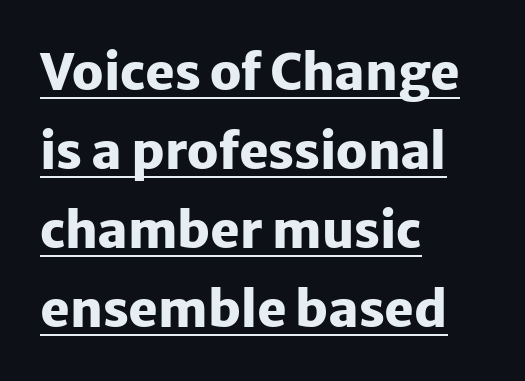
The image shows 50 px heavy sans-serif type, upright; set left-aligned, normal line spacing (1.58x), normal letter spacing, underlined; low stroke contrast and a medium x-height.
